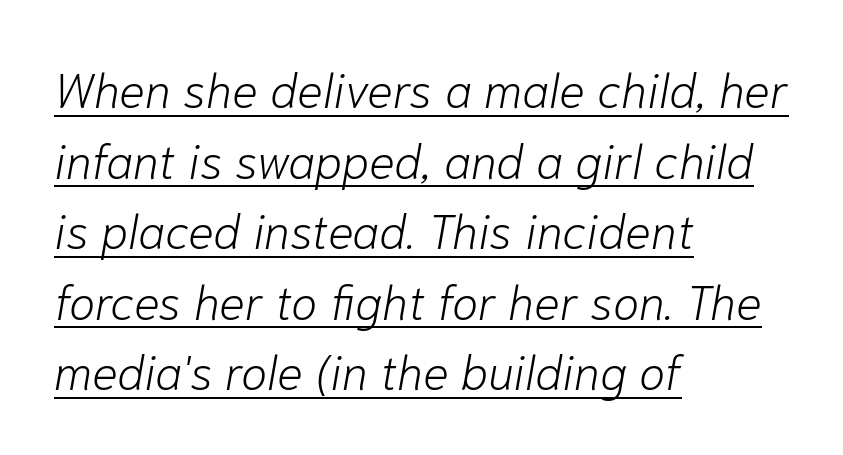
{"italic": "yes", "lean": "right", "slant_degrees": 10, "bold": "no", "weight": "light", "width": "normal", "stroke_contrast": "low", "x_height": "medium", "monospaced": "no", "underline": "yes", "align": "left", "line_spacing": "normal", "line_spacing_ratio": 1.47, "letter_spacing": "normal", "letter_spacing_em": 0.0, "glyph_px": 48}
